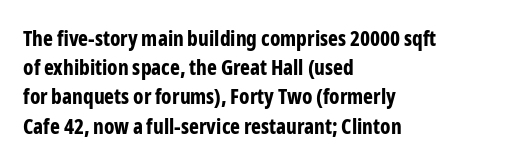
{"italic": "no", "bold": "yes", "underline": "no", "align": "left", "line_spacing": "normal", "line_spacing_ratio": 1.39, "letter_spacing": "normal", "letter_spacing_em": 0.0, "glyph_px": 21}
